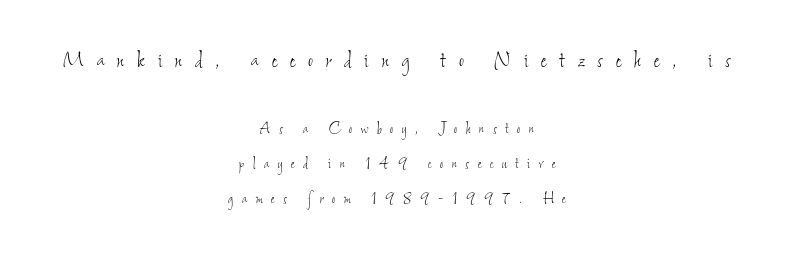
Q: Is the text bold? A: No.
Q: Is the text underlined? A: No.
Q: How is the paragraph aligned? A: Centered.
Q: Is the spacing between letters normal or unusually wide? A: Unusually wide.
Q: Is the spacing between lines tight, normal or loose? A: Loose.
Q: Which block of text is set in a larger size, the first (top) or the second (bottom)? A: The first (top) one.
